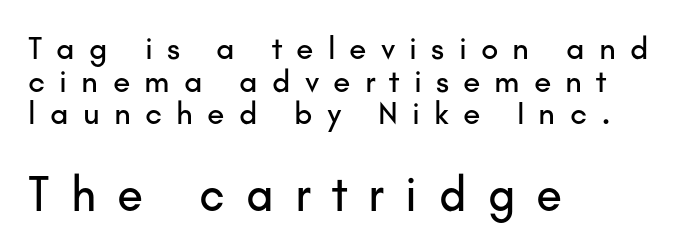
Q: Is the text italic (slanted)? A: No, it is upright.
Q: Is the typeface a serif or a sans-serif typeface? A: Sans-serif.
Q: Is the text underlined? A: No.
Q: How is the paragraph aligned? A: Left-aligned.
Q: Is the spacing between letters normal or unusually wide? A: Unusually wide.
Q: Is the spacing between lines tight, normal or loose? A: Tight.
Q: Which block of text is set in a larger size, the first (top) or the second (bottom)? A: The second (bottom) one.
Q: Width (condensed, normal, or wide)? A: Normal.
Q: Stroke contrast? A: Low.
Q: x-height? A: Small.
Q: Monospaced? A: No.
